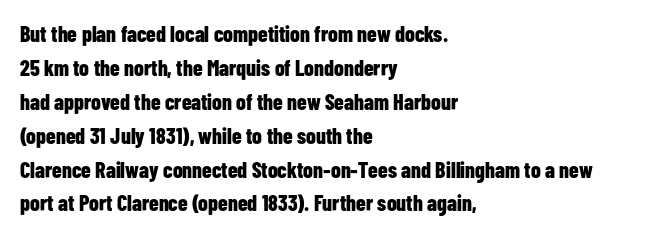
The lettering holds an erect, upright posture throughout. No word sits above an underline. Thick stems and heavy bowls — unmistakably bold. How are the letters spaced? Ordinarily, with no added tracking. Line beginnings align vertically; line endings do not.
